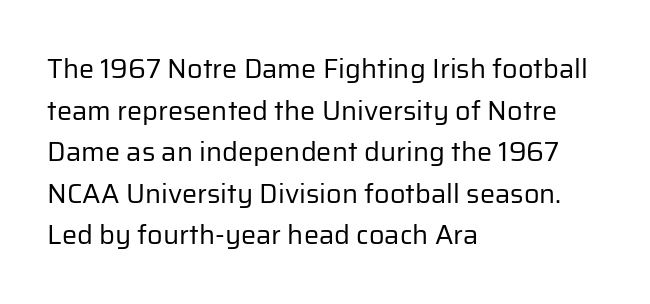
The image shows 27 px text type, upright; set left-aligned, normal line spacing (1.54x), normal letter spacing, not underlined.
